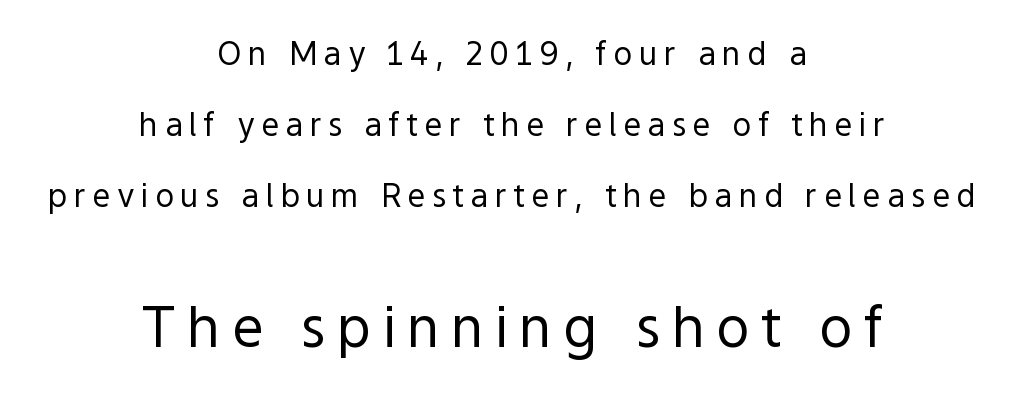
The passage shown stacks its lines with a broad gap. Here the second block reads like a headline and the first like body copy. This sample uses a sans-serif face. Letter spacing: wide. Posture: upright roman.
